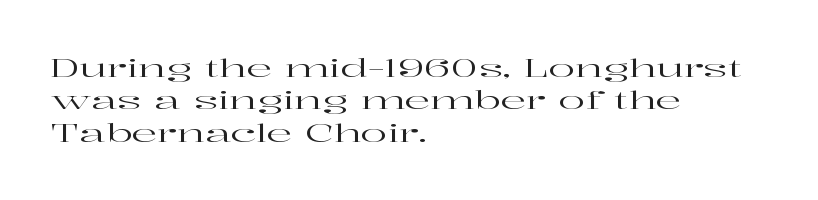
The image shows 25 px text type, upright; set left-aligned, normal line spacing (1.3x), normal letter spacing, not underlined.
